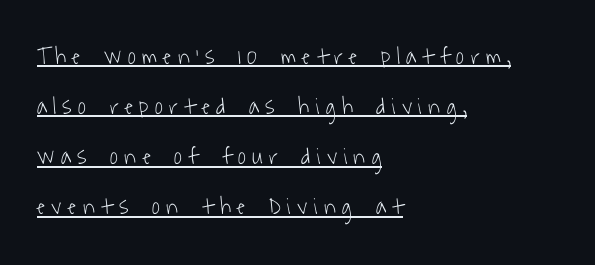
The image shows 24 px text type; set left-aligned, loose line spacing (2.09x), unusually wide letter spacing (+0.27 em), underlined.
